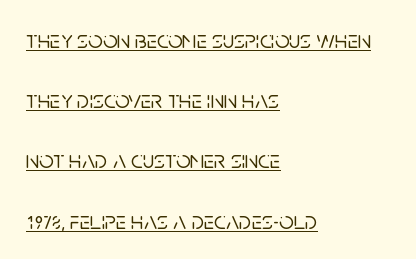
Vertical strokes here are truly vertical. In terms of letterspacing, this is plain default setting. The passage shown stacks its lines with a broad gap. Leftover space on each line is placed entirely after the last word.
